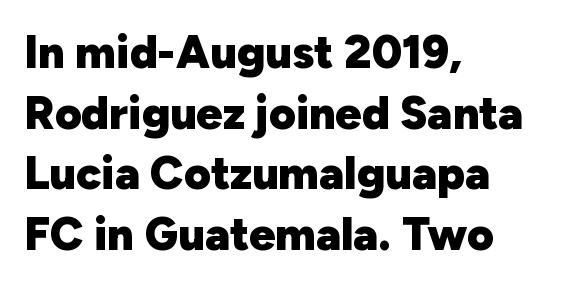
Is this a fixed-width face? No — the glyphs have proportional, varying widths. Compared with typical paragraphs, the rows here are spaced about the same. Alignment: flush left. Caption: bold face, heavy strokes. Do the letters lean? They stand straight.
